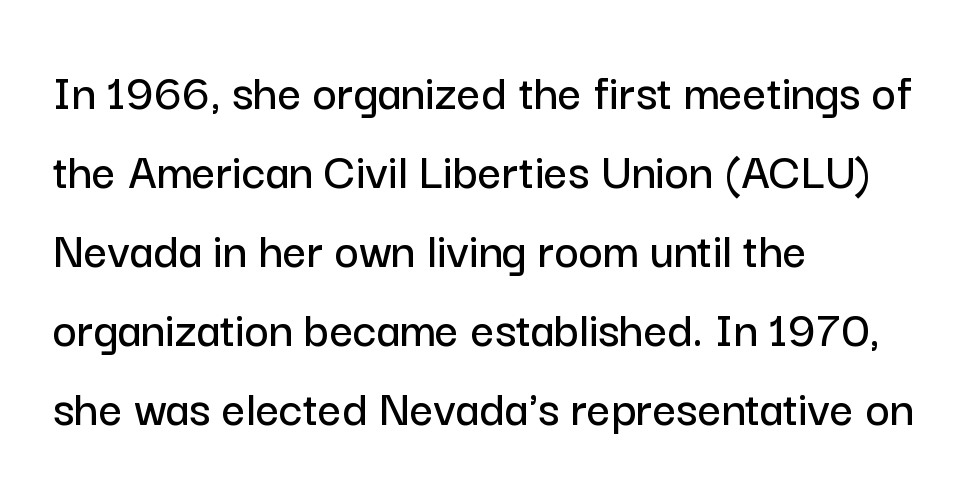
The horizontal fit of the characters is conventional and even. Regarding leading, the lines here are spaced in the standard way. Notice how the passage keeps a crisp vertical edge on the left only. To sum up the face: it is a sans, with no serifs. Posture: upright roman.
